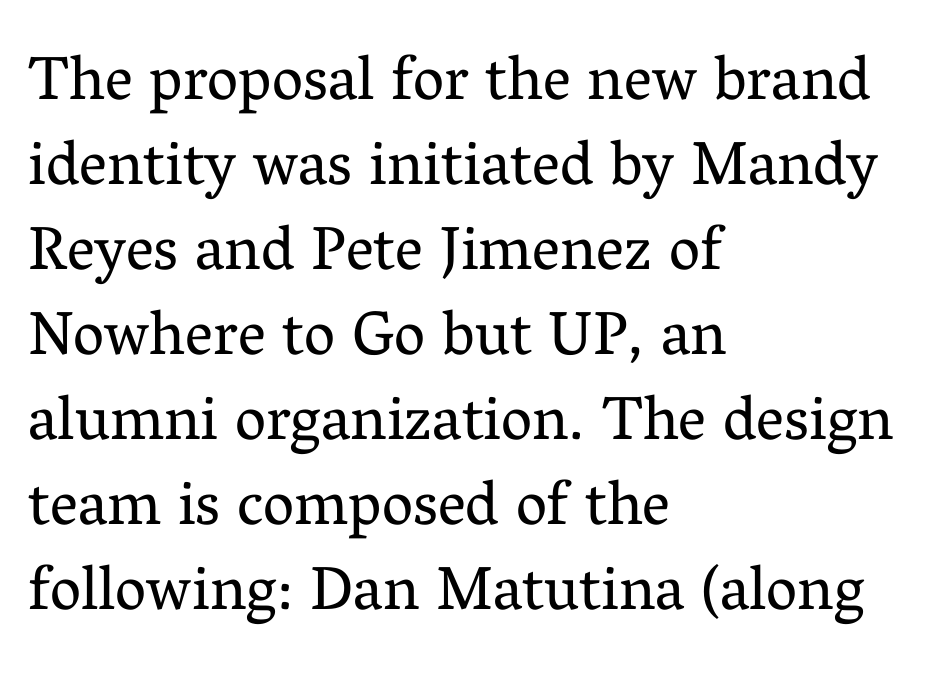
{"serif": "yes", "italic": "no", "bold": "no", "weight": "regular", "width": "normal", "stroke_contrast": "medium", "x_height": "medium", "monospaced": "no", "underline": "no", "align": "left", "line_spacing": "normal", "line_spacing_ratio": 1.37, "letter_spacing": "normal", "letter_spacing_em": 0.0, "glyph_px": 62}
